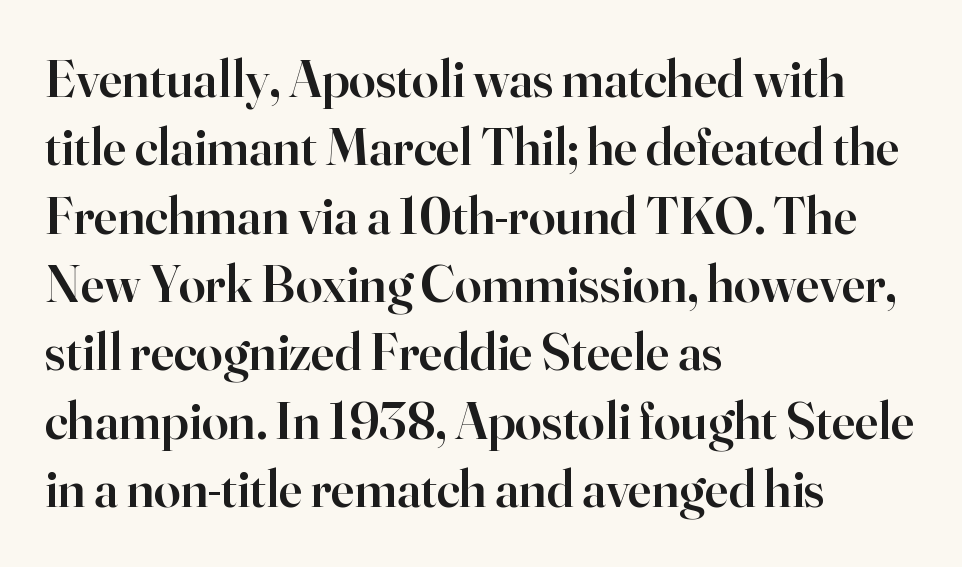
No italicization has been applied; the sample stays upright. The ragged edge is on the right, which tells us the setting is flush left. The type family on display is of the serif kind. The passage shown is not underscored anywhere. You could not count columns in this text — the font is proportionally spaced. This is the in-between weight designers call semibold or demi.
